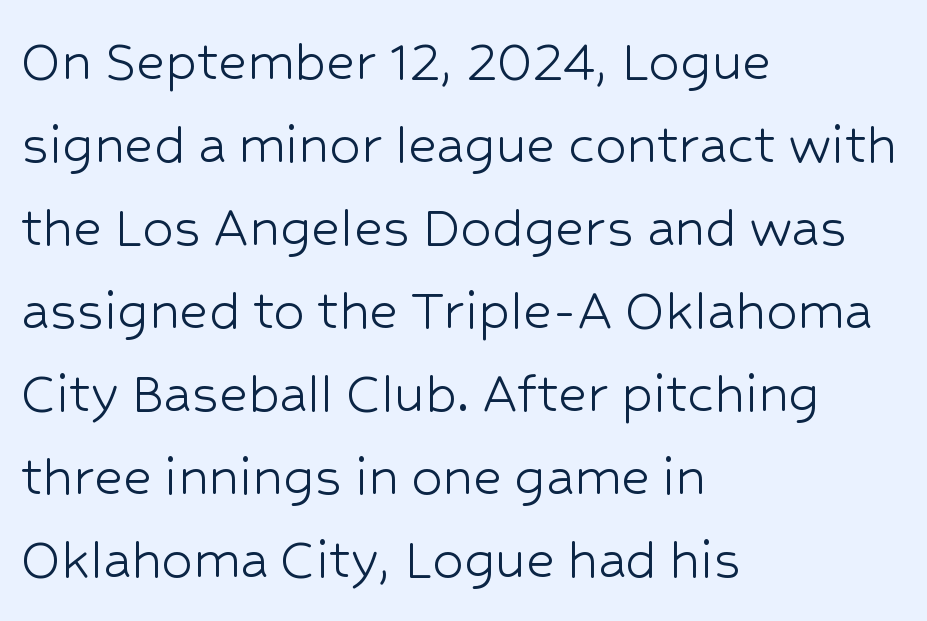
Q: Is the text bold? A: No.
Q: Is the text italic (slanted)? A: No, it is upright.
Q: Is the typeface a serif or a sans-serif typeface? A: Sans-serif.
Q: Is the text underlined? A: No.
Q: How is the paragraph aligned? A: Left-aligned.
Q: Is the spacing between letters normal or unusually wide? A: Normal.
Q: Is the spacing between lines tight, normal or loose? A: Normal.
Q: Width (condensed, normal, or wide)? A: Normal.
Q: Stroke contrast? A: Low.
Q: x-height? A: Medium.
Q: Monospaced? A: No.
